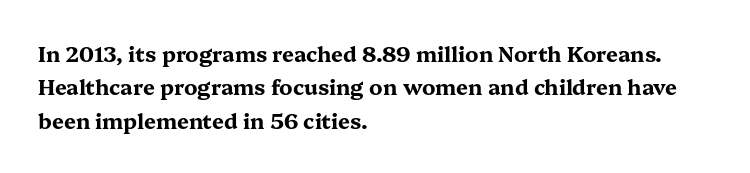
{"italic": "no", "bold": "yes", "underline": "no", "align": "left", "line_spacing": "normal", "line_spacing_ratio": 1.59, "letter_spacing": "normal", "letter_spacing_em": 0.0, "glyph_px": 21}
